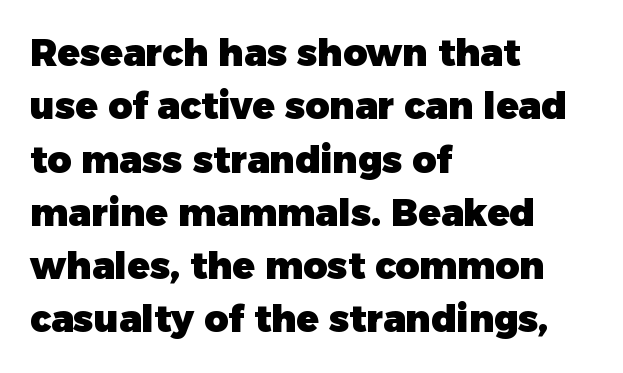
Q: Is the text bold? A: Yes.
Q: Is the text italic (slanted)? A: No, it is upright.
Q: Is the typeface a serif or a sans-serif typeface? A: Sans-serif.
Q: Is the text underlined? A: No.
Q: How is the paragraph aligned? A: Left-aligned.
Q: Is the spacing between letters normal or unusually wide? A: Normal.
Q: Is the spacing between lines tight, normal or loose? A: Normal.
Q: Width (condensed, normal, or wide)? A: Normal.
Q: Stroke contrast? A: Low.
Q: x-height? A: Medium.
Q: Monospaced? A: No.
